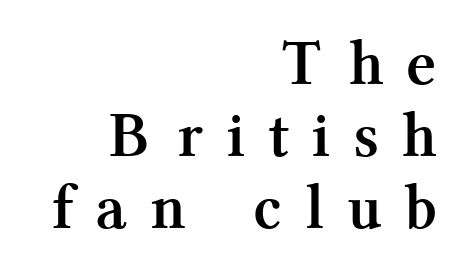
The characters display serif detailing at their extremities. Where is the straight margin? On the right. Character widths vary here, with narrow letters taking less room than wide ones. The specimen omits any rule beneath the text block's lines. Summary of vertical rhythm: compact, with narrow interline spacing. In terms of letterspacing, this is a distinctly airy, spread setting.
